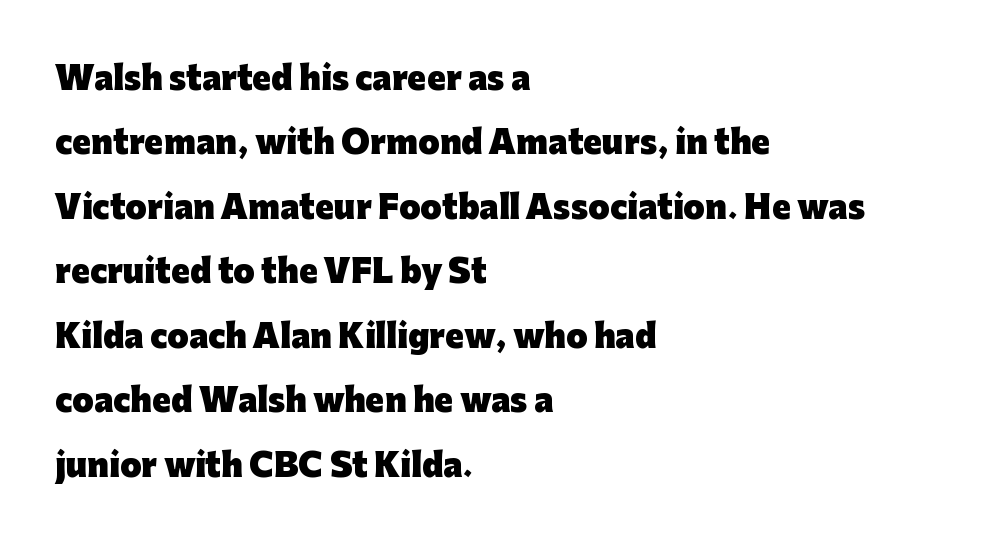
The image shows 31 px heavy sans-serif type, upright; set left-aligned, loose line spacing (2.08x), normal letter spacing, not underlined; low stroke contrast and a medium x-height.
